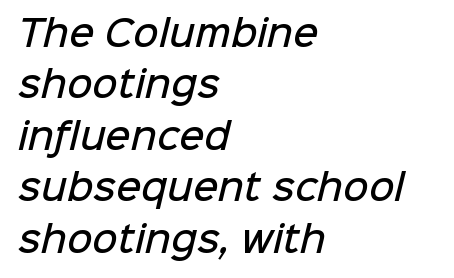
The image shows 35 px semibold sans-serif type; set left-aligned, normal line spacing (1.47x), normal letter spacing, not underlined; low stroke contrast and a medium x-height.
